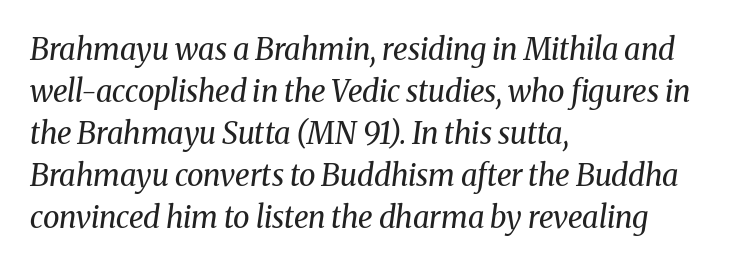
Q: Is the text bold? A: No.
Q: Is the text italic (slanted)? A: Yes, it leans right by about 8 degrees.
Q: Is the typeface a serif or a sans-serif typeface? A: Serif.
Q: Is the text underlined? A: No.
Q: How is the paragraph aligned? A: Left-aligned.
Q: Is the spacing between letters normal or unusually wide? A: Normal.
Q: Is the spacing between lines tight, normal or loose? A: Normal.
Q: Width (condensed, normal, or wide)? A: Normal.
Q: Stroke contrast? A: Medium.
Q: x-height? A: Medium.
Q: Monospaced? A: No.
